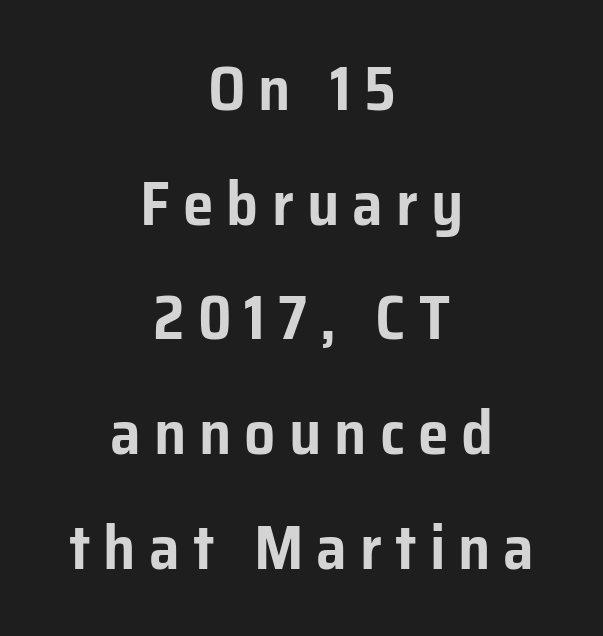
Q: Is the text italic (slanted)? A: No, it is upright.
Q: Is the typeface a serif or a sans-serif typeface? A: Sans-serif.
Q: Is the text underlined? A: No.
Q: How is the paragraph aligned? A: Centered.
Q: Is the spacing between letters normal or unusually wide? A: Unusually wide.
Q: Width (condensed, normal, or wide)? A: Normal.
Q: Stroke contrast? A: Low.
Q: x-height? A: Medium.
Q: Monospaced? A: No.
